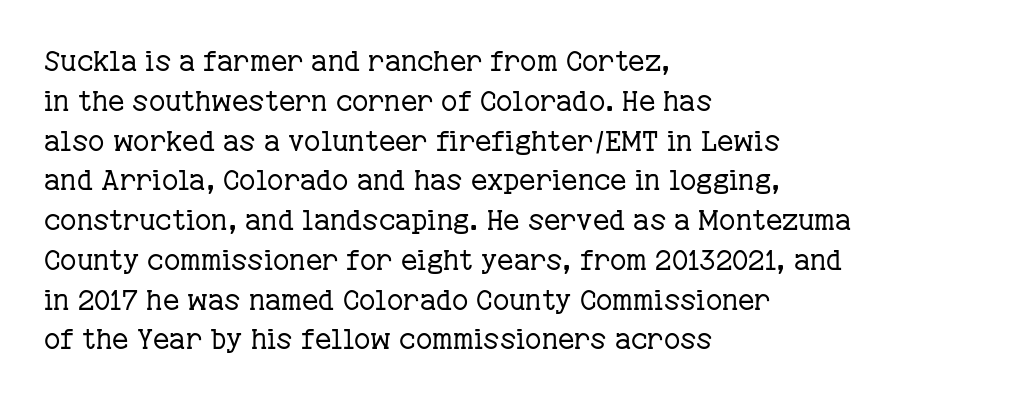
{"serif": "yes", "italic": "no", "bold": "no", "weight": "regular", "width": "normal", "stroke_contrast": "low", "x_height": "medium", "monospaced": "no", "underline": "no", "align": "left", "line_spacing": "normal", "line_spacing_ratio": 1.42, "letter_spacing": "normal", "letter_spacing_em": 0.0, "glyph_px": 28}
